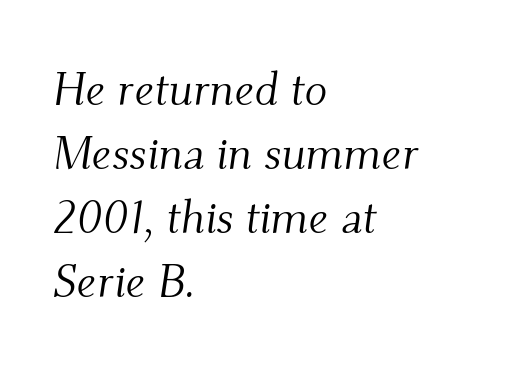
These glyphs show unthickened strokes, regular width or finer. The specimen reads as italic at a glance. The rendering uses natural spacing where letterforms have individual widths. A normal amount of white space separates one row of letters from the next.
